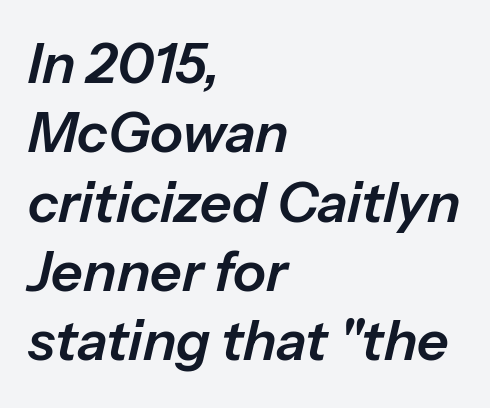
The image shows 55 px text type, italic (leaning right); set left-aligned, normal line spacing (1.26x), normal letter spacing, not underlined; low stroke contrast and a medium x-height.
